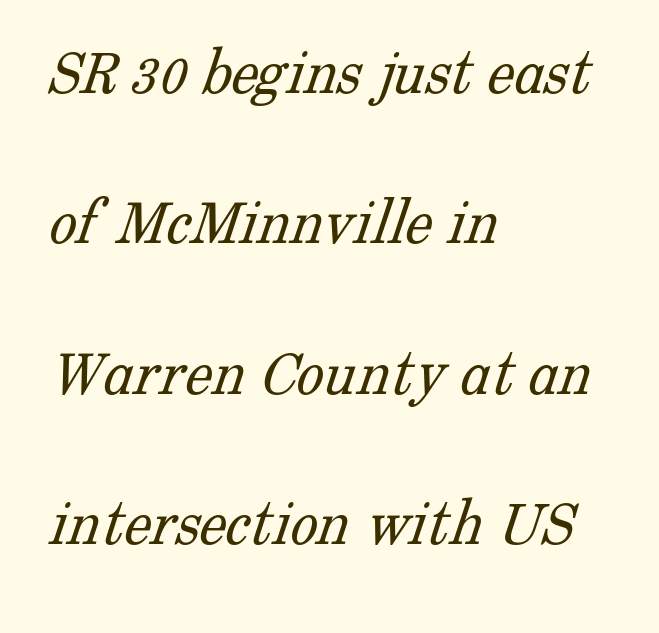
{"serif": "yes", "bold": "no", "weight": "light", "width": "normal", "stroke_contrast": "low", "x_height": "medium", "monospaced": "no", "underline": "no", "align": "left", "line_spacing": "loose", "line_spacing_ratio": 2.18, "letter_spacing": "normal", "letter_spacing_em": 0.0, "glyph_px": 69}
